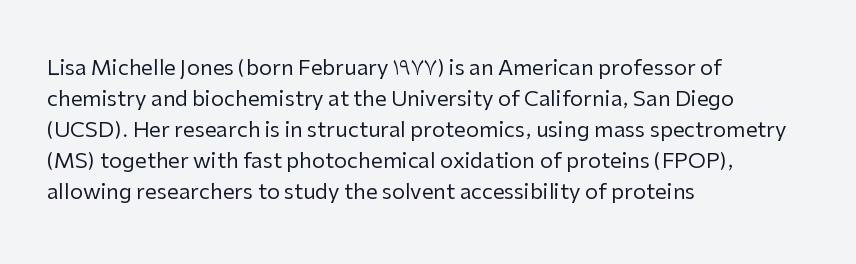
No chunkiness to these letters — they're not bold. The area under the type is left untouched. This rendering uses left alignment, leaving the right contour irregular. The font's upright variant was chosen for this text. Compared with typical body copy, the letter spacing here is the same.
